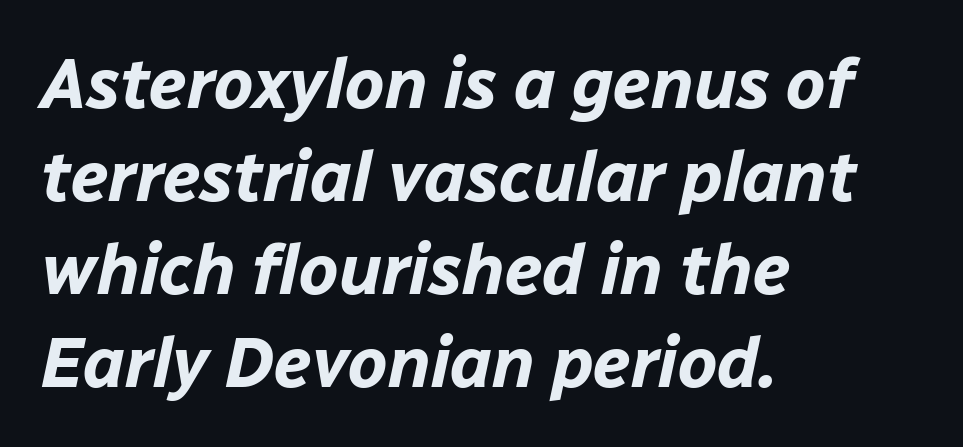
The image shows 70 px bold type, italic (leaning right); set left-aligned, normal line spacing (1.33x), normal letter spacing, not underlined; low stroke contrast and a medium x-height.
